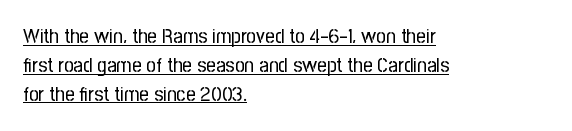
In designer terms, the underline attribute is active on this setting. Is the type heavy? It reads as light-to-regular instead. Vertically, the passage feels balanced, rows spaced as you'd expect. Is there any slant? The stems are plumb. The gaps between neighbouring characters are ordinary and unremarkable.
